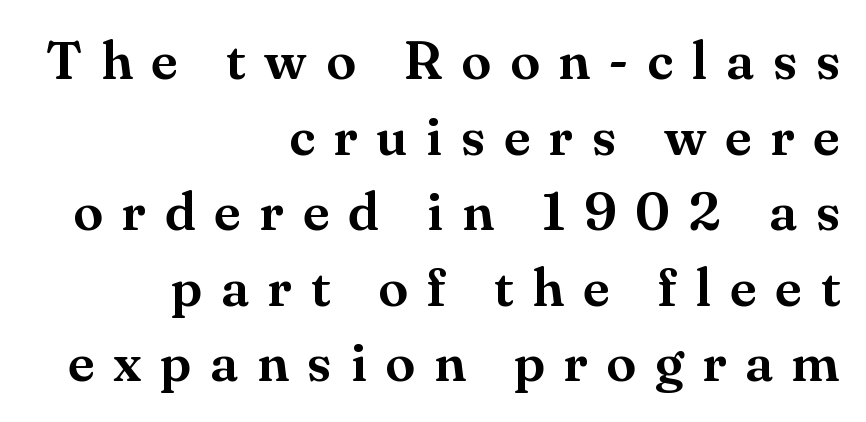
{"serif": "yes", "italic": "no", "width": "normal", "stroke_contrast": "medium", "x_height": "small", "monospaced": "no", "underline": "no", "align": "right", "line_spacing": "normal", "line_spacing_ratio": 1.4, "letter_spacing": "wide", "letter_spacing_em": 0.35, "glyph_px": 54}
